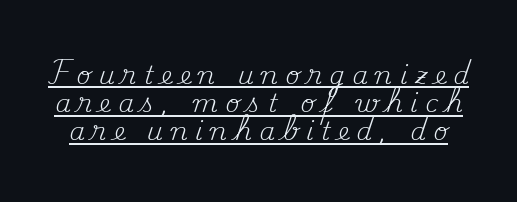
The image shows 25 px text type; set tight line spacing (1.13x), unusually wide letter spacing (+0.3 em), underlined.
